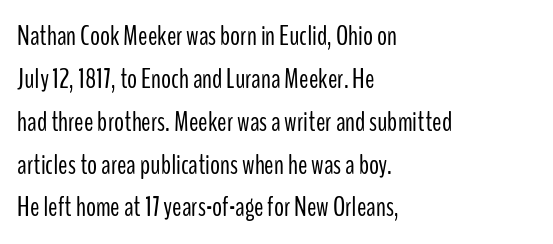
{"serif": "no", "italic": "no", "bold": "no", "weight": "light", "width": "condensed", "stroke_contrast": "low", "x_height": "medium", "monospaced": "no", "underline": "no", "align": "left", "line_spacing": "normal", "line_spacing_ratio": 1.53, "letter_spacing": "normal", "letter_spacing_em": 0.0, "glyph_px": 28}
